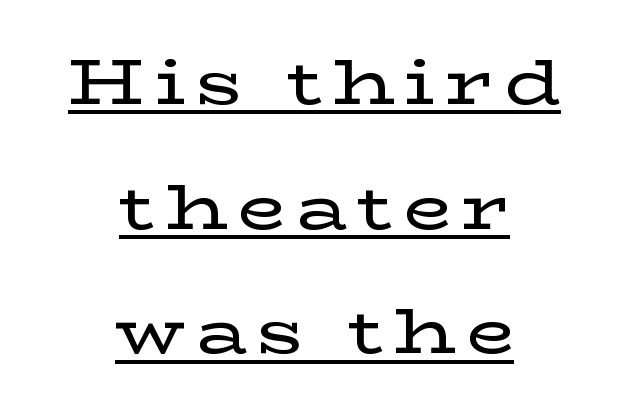
{"serif": "yes", "italic": "no", "width": "wide", "stroke_contrast": "low", "x_height": "medium", "monospaced": "no", "underline": "yes", "align": "center", "line_spacing": "loose", "line_spacing_ratio": 1.98, "glyph_px": 63}
